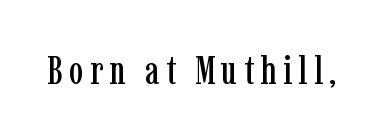
{"serif": "yes", "italic": "no", "width": "condensed", "stroke_contrast": "low", "x_height": "medium", "monospaced": "no", "underline": "no", "glyph_px": 40}
